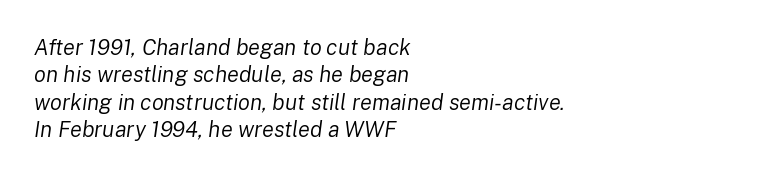
The image shows 22 px text type, italic (leaning right); set left-aligned, line spacing 1.24x, normal letter spacing, not underlined.
